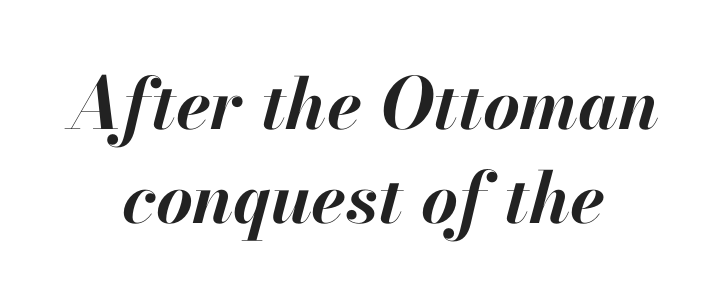
{"italic": "yes", "lean": "right", "slant_degrees": 13, "bold": "yes", "weight": "bold", "width": "normal", "stroke_contrast": "high", "x_height": "small", "monospaced": "no", "underline": "no", "align": "center", "line_spacing": "normal", "line_spacing_ratio": 1.32, "letter_spacing": "normal", "letter_spacing_em": 0.0, "glyph_px": 71}
